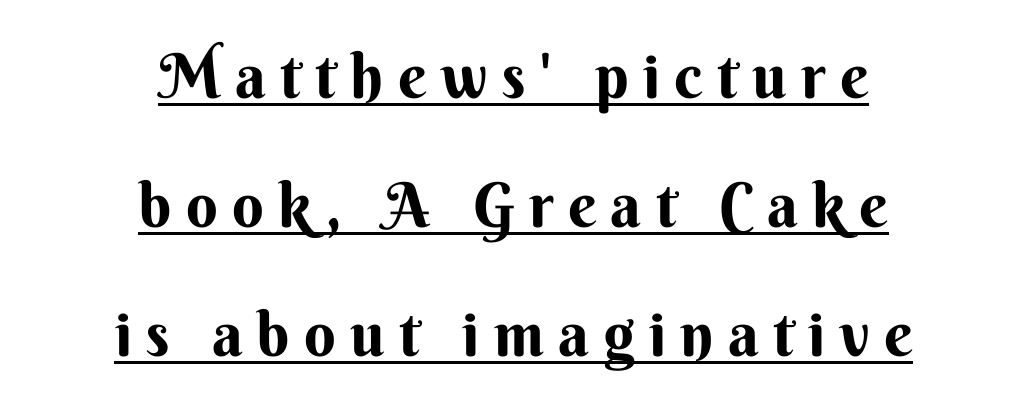
The image shows 62 px bold sans-serif type, upright; set centered, loose line spacing (2.08x), unusually wide letter spacing (+0.23 em), underlined; medium stroke contrast and a small x-height.
